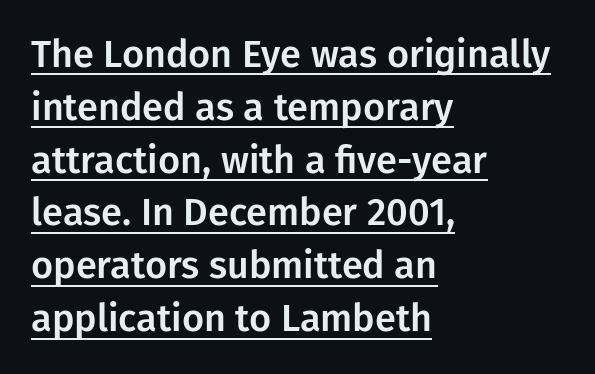
{"serif": "no", "italic": "no", "width": "normal", "stroke_contrast": "low", "x_height": "medium", "monospaced": "no", "underline": "yes", "align": "left", "line_spacing": "normal", "line_spacing_ratio": 1.39, "letter_spacing": "normal", "letter_spacing_em": 0.0, "glyph_px": 38}
